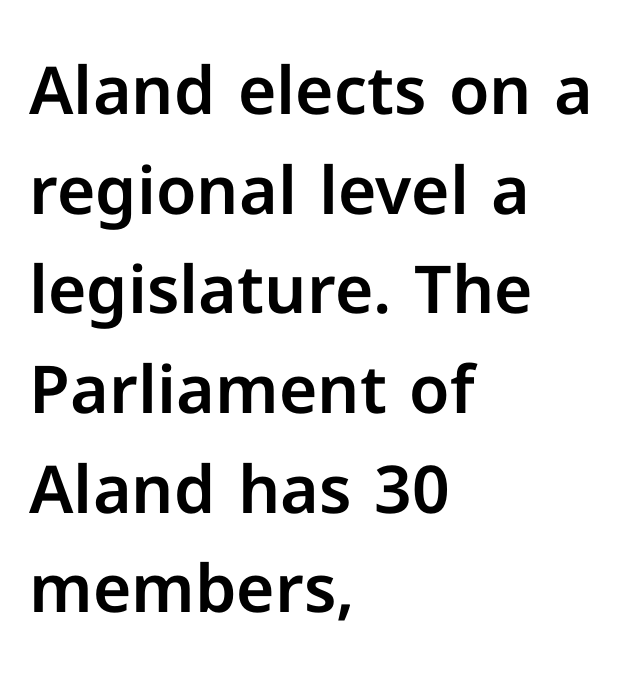
{"serif": "no", "italic": "no", "width": "normal", "stroke_contrast": "low", "x_height": "medium", "monospaced": "no", "underline": "no", "align": "left", "line_spacing": "normal", "line_spacing_ratio": 1.51, "letter_spacing": "normal", "letter_spacing_em": 0.0, "glyph_px": 66}
